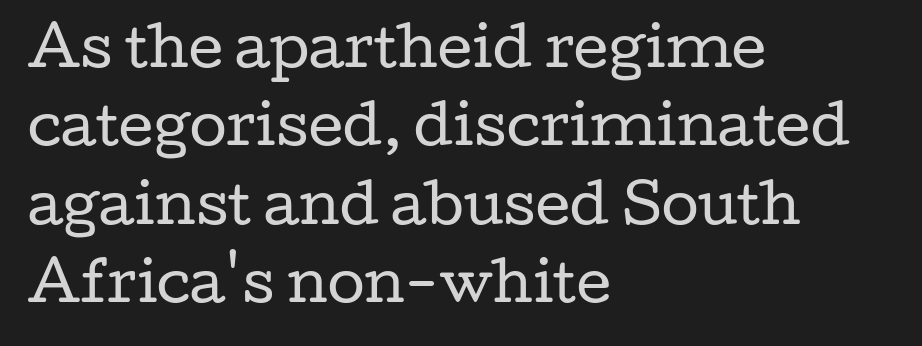
The image shows 54 px regular-weight, wide serif type, upright; set left-aligned, normal line spacing (1.45x), normal letter spacing, not underlined; low stroke contrast and a medium x-height.
